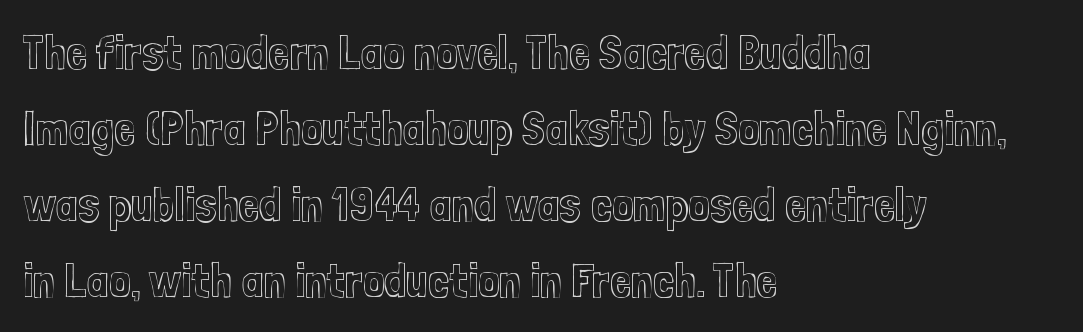
Typeset ragged right — the left edge is the straight one. The type sits square on the baseline with zero lean. Looks like regular typesetting: each glyph gets only the width it needs. No word sits above an underline.
